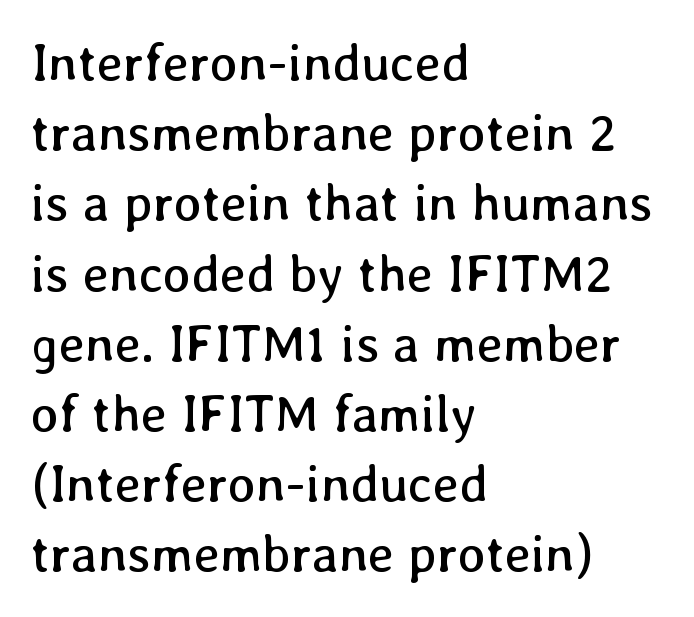
{"italic": "no", "bold": "no", "weight": "regular", "width": "normal", "stroke_contrast": "low", "x_height": "medium", "monospaced": "no", "underline": "no", "align": "left", "line_spacing": "normal", "line_spacing_ratio": 1.35, "letter_spacing": "normal", "letter_spacing_em": 0.0, "glyph_px": 52}
